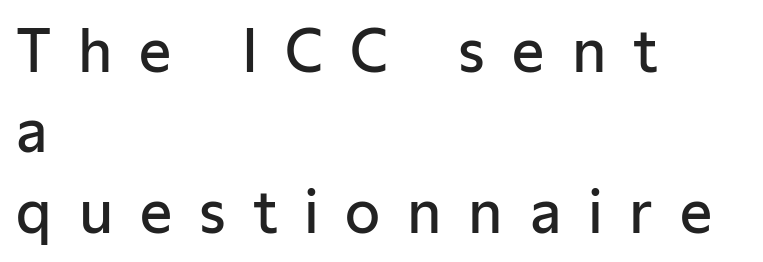
{"serif": "no", "italic": "no", "bold": "semi", "weight": "semibold", "width": "normal", "stroke_contrast": "low", "x_height": "medium", "monospaced": "no", "underline": "no", "align": "left", "line_spacing": "normal", "line_spacing_ratio": 1.41, "letter_spacing": "wide", "letter_spacing_em": 0.47, "glyph_px": 57}
